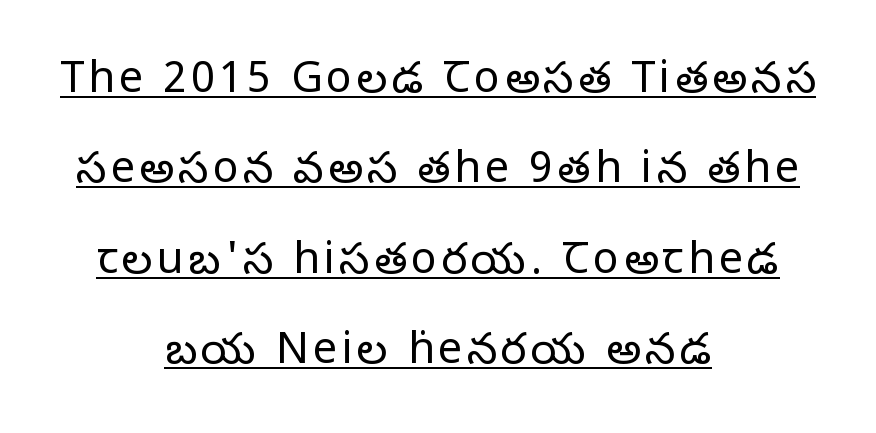
The image shows 43 px regular-weight serif type, upright; set centered, loose line spacing (2.1x), underlined; low stroke contrast and a large x-height.
